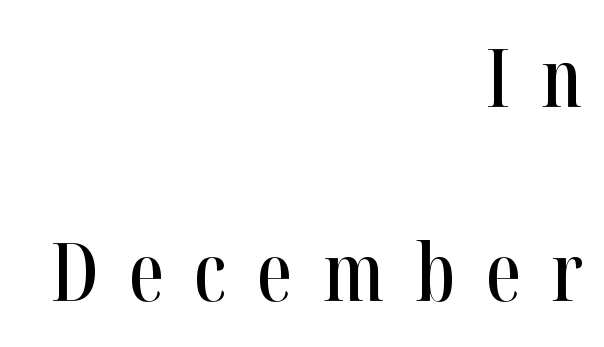
Q: Is the text italic (slanted)? A: No, it is upright.
Q: Is the typeface a serif or a sans-serif typeface? A: Serif.
Q: Is the text underlined? A: No.
Q: How is the paragraph aligned? A: Right-aligned.
Q: Is the spacing between letters normal or unusually wide? A: Unusually wide.
Q: Is the spacing between lines tight, normal or loose? A: Loose.
Q: Width (condensed, normal, or wide)? A: Condensed.
Q: Stroke contrast? A: High.
Q: x-height? A: Medium.
Q: Monospaced? A: No.
